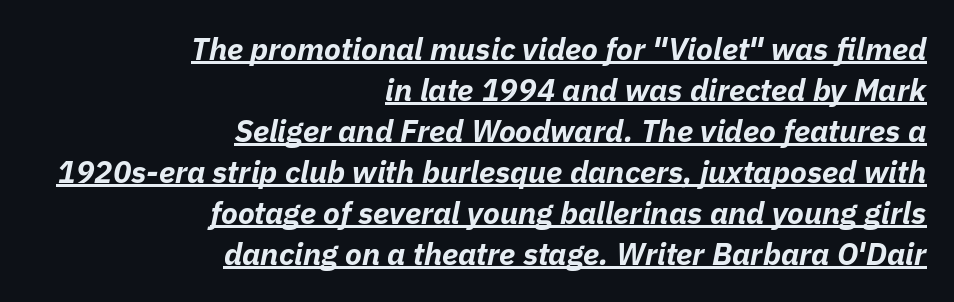
The image shows 31 px bold type, italic (leaning right); set right-aligned, normal line spacing (1.32x), normal letter spacing, underlined; low stroke contrast and a medium x-height.
